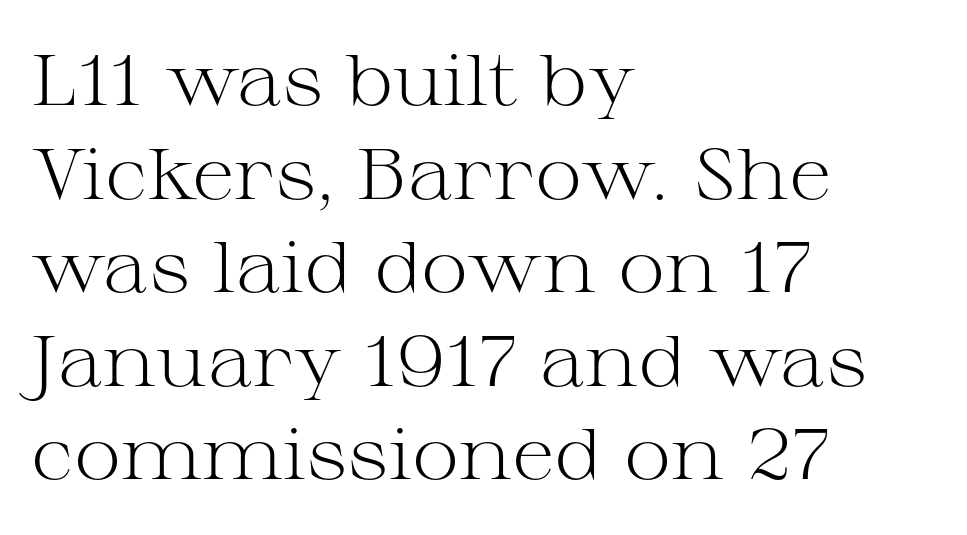
Does extra space separate the letters? No, they use regular spacing. The weight tops out at a normal text grade. Each new line begins a customary step beneath the previous one. Do the letters lean? They stand straight. Serifs: yes, visible at the terminals of the letterforms.
